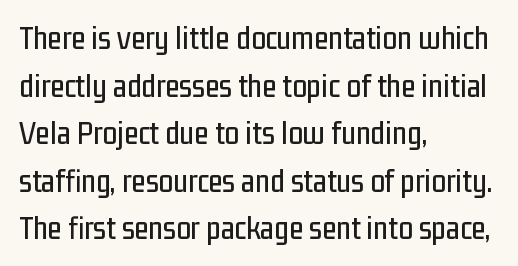
The image shows 33 px condensed sans-serif type, upright; set left-aligned, normal line spacing (1.44x), normal letter spacing, not underlined; low stroke contrast and a medium x-height.
